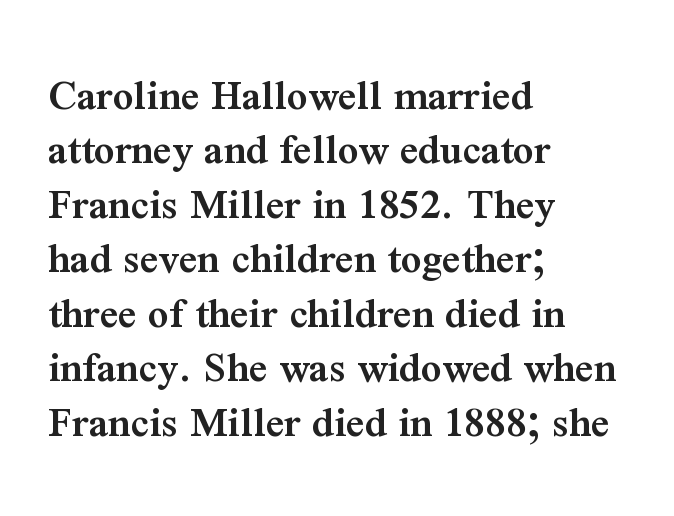
A roman cut, with each character standing at attention. Nobody touched the tracking dial on this one. The specimen omits any rule beneath the text block's lines. This rendering uses left alignment, leaving the right contour irregular. Strokes here are thickened, but only to semibold level.
